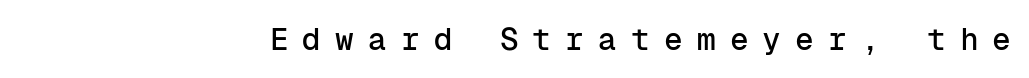
{"serif": "no", "italic": "no", "width": "normal", "stroke_contrast": "low", "x_height": "medium", "monospaced": "yes", "underline": "no", "align": "right", "letter_spacing": "wide", "letter_spacing_em": 0.46, "glyph_px": 31}
